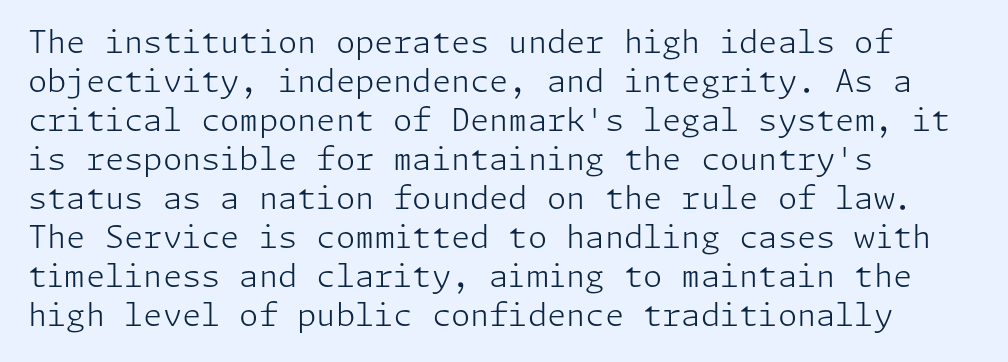
The image shows 31 px light sans-serif type, upright; set left-aligned, normal line spacing (1.26x), normal letter spacing, not underlined; low stroke contrast and a medium x-height.
